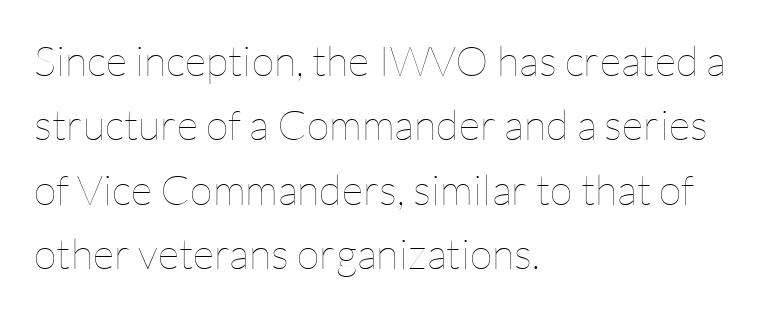
Here the glyphs are tracked normally, forming tight word shapes. The type sits square on the baseline with zero lean. You could not count columns in this text — the font is proportionally spaced. Each stroke keeps to a modest, everyday thickness or less. Underline: absent. If you drew a ruler down the left edge, every line would touch it.
